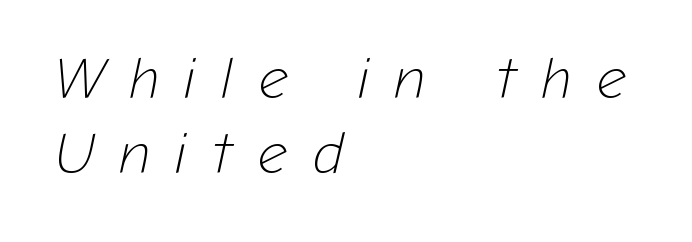
Q: Is the text bold? A: No.
Q: Is the text italic (slanted)? A: Yes, it leans right by about 12 degrees.
Q: Is the text underlined? A: No.
Q: How is the paragraph aligned? A: Left-aligned.
Q: Is the spacing between letters normal or unusually wide? A: Unusually wide.
Q: Is the spacing between lines tight, normal or loose? A: Normal.
Q: Width (condensed, normal, or wide)? A: Normal.
Q: Stroke contrast? A: Low.
Q: x-height? A: Medium.
Q: Monospaced? A: No.
